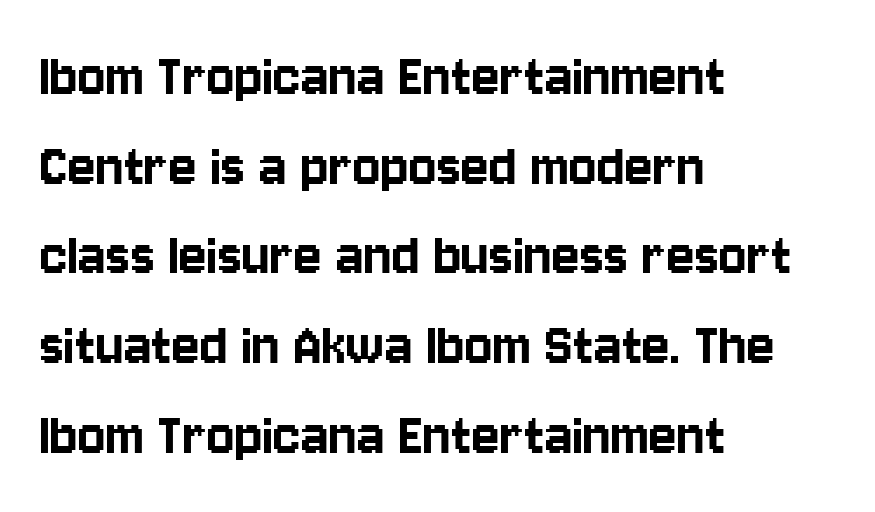
The image shows 65 px condensed sans-serif type, upright; set left-aligned, normal line spacing (1.38x), normal letter spacing, not underlined; low stroke contrast and a large x-height.
